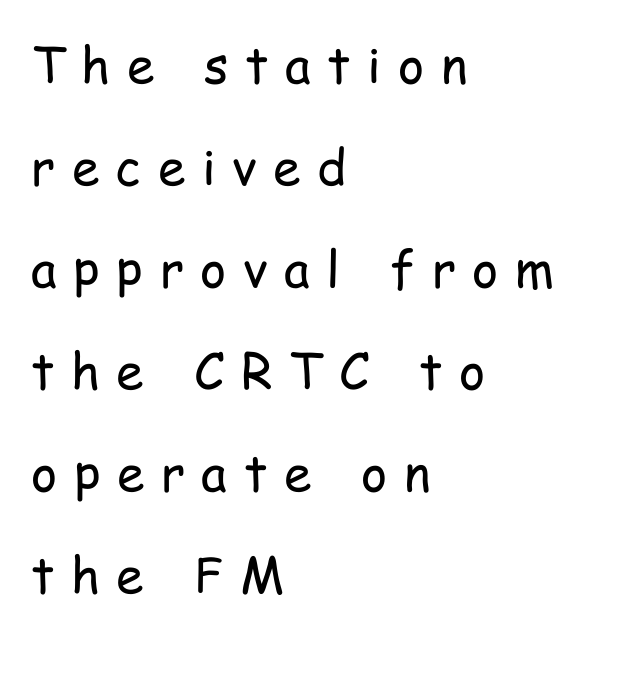
The block of text is sparse from top to bottom, with ample space between rows. Is the block centered? No — it sits flush against the left margin. The space directly below the letters is spotless. The letterforms sit at book weight or below. The axis of the letterforms is exactly vertical.
